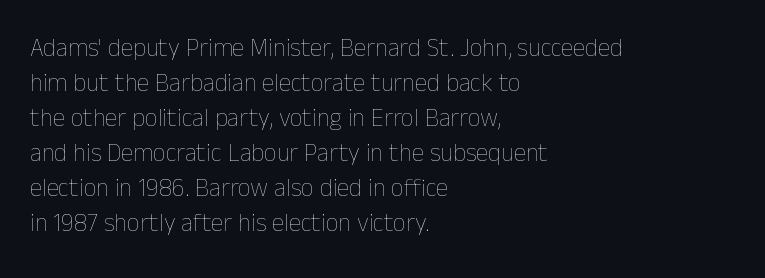
The image shows 25 px text type, upright; set left-aligned, normal line spacing (1.4x), normal letter spacing, not underlined.
